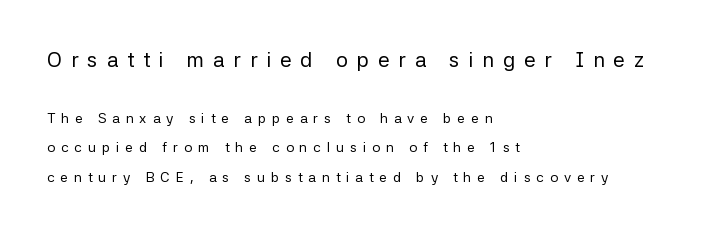
The vertical gap from one line to the next is large. The space directly below the letters is spotless. Character size in the leading block exceeds that of the trailing block. Weight: not bold — regular or lighter.
